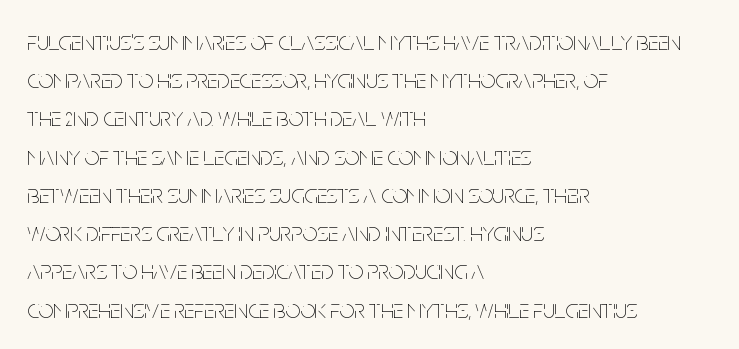
Q: Is the text bold? A: No.
Q: Is the text italic (slanted)? A: No, it is upright.
Q: Is the text underlined? A: No.
Q: How is the paragraph aligned? A: Left-aligned.
Q: Is the spacing between letters normal or unusually wide? A: Normal.
Q: Is the spacing between lines tight, normal or loose? A: Normal.
